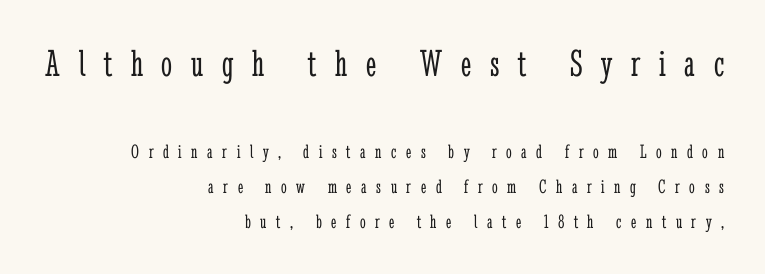
{"serif": "yes", "italic": "no", "bold": "no", "weight": "light", "width": "condensed", "stroke_contrast": "low", "x_height": "medium", "monospaced": "no", "underline": "no", "align": "right", "line_spacing_ratio": 1.74, "letter_spacing": "wide", "letter_spacing_em": 0.48, "larger_block": "first", "size_ratio": 1.95, "glyph_px": 39}
